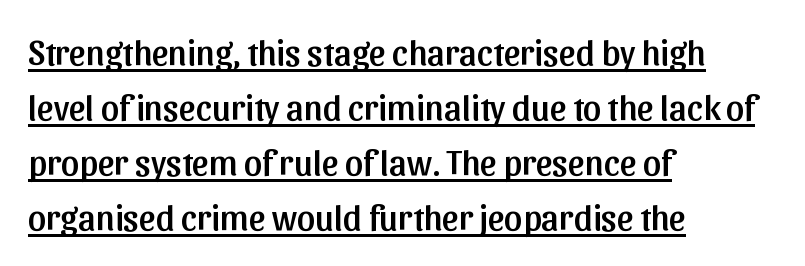
{"serif": "no", "italic": "no", "width": "normal", "stroke_contrast": "low", "x_height": "medium", "monospaced": "no", "underline": "yes", "align": "left", "line_spacing": "normal", "line_spacing_ratio": 1.53, "letter_spacing": "normal", "letter_spacing_em": 0.0, "glyph_px": 36}
